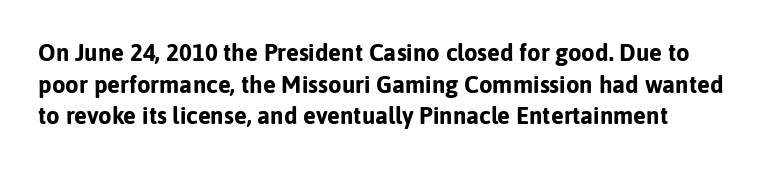
The image shows 24 px bold type, upright; set left-aligned, normal line spacing (1.32x), normal letter spacing, not underlined.
